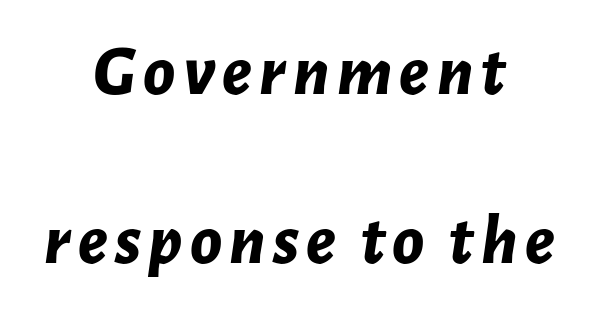
The image shows 72 px bold type, italic (leaning right); set centered, loose line spacing (2.35x), not underlined; low stroke contrast and a medium x-height.
